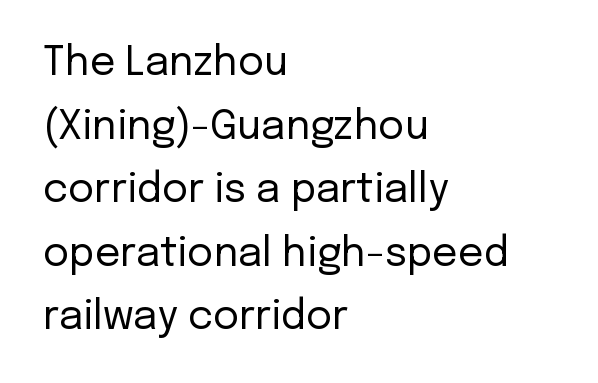
{"serif": "no", "italic": "no", "bold": "no", "weight": "regular", "width": "normal", "stroke_contrast": "low", "x_height": "medium", "monospaced": "no", "underline": "no", "align": "left", "line_spacing": "normal", "line_spacing_ratio": 1.59, "letter_spacing": "normal", "letter_spacing_em": 0.0, "glyph_px": 40}
